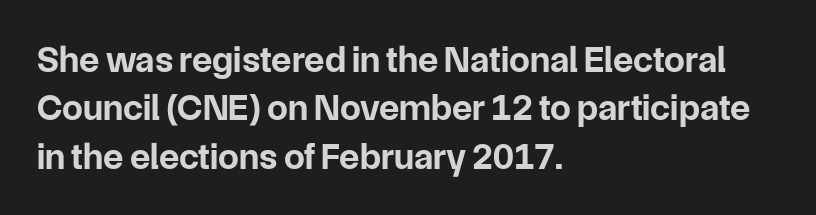
{"serif": "no", "italic": "no", "bold": "yes", "weight": "bold", "width": "normal", "stroke_contrast": "low", "x_height": "medium", "monospaced": "no", "underline": "no", "align": "left", "line_spacing": "normal", "line_spacing_ratio": 1.31, "letter_spacing": "normal", "letter_spacing_em": 0.0, "glyph_px": 37}
